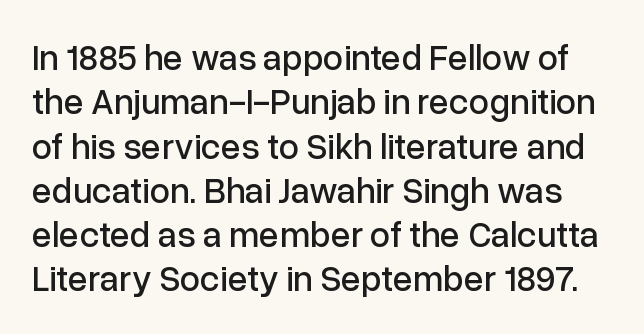
{"serif": "no", "italic": "no", "width": "normal", "stroke_contrast": "low", "x_height": "medium", "monospaced": "no", "underline": "no", "line_spacing_ratio": 1.23, "letter_spacing": "normal", "letter_spacing_em": 0.0, "glyph_px": 36}
